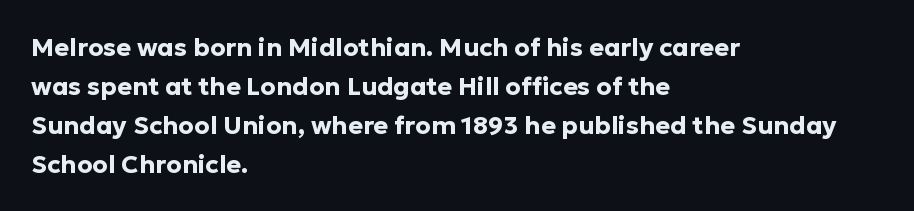
The image shows 25 px bold type, upright; set left-aligned, normal line spacing (1.56x), normal letter spacing, not underlined.
